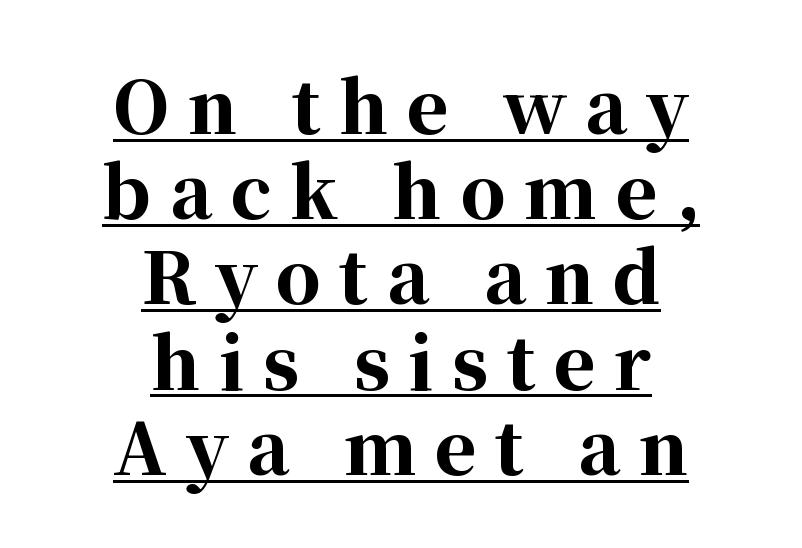
The type family on display is of the serif kind. The face used here is proportionally spaced, like ordinary book or web type. The words here are underlined. It's the straight-up-and-down kind of type.
